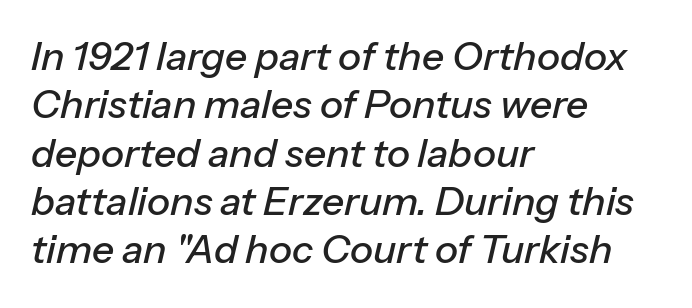
The image shows 39 px text type, italic (leaning right); set left-aligned, line spacing 1.24x, normal letter spacing, not underlined; low stroke contrast and a medium x-height.
